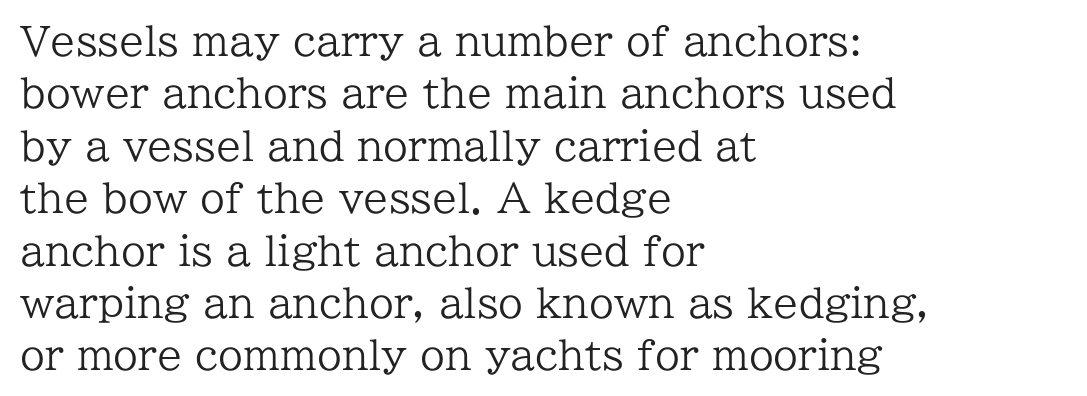
The image shows 40 px regular-weight serif type, upright; set left-aligned, normal line spacing (1.31x), normal letter spacing, not underlined; low stroke contrast and a medium x-height.
